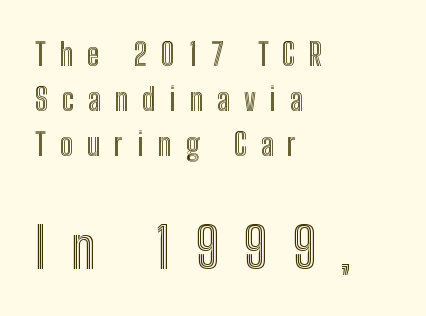
The image shows 55 px condensed type, upright; set left-aligned, normal line spacing (1.45x), unusually wide letter spacing (+0.45 em), not underlined; the second (bottom) block is 1.77x larger; a medium x-height.
